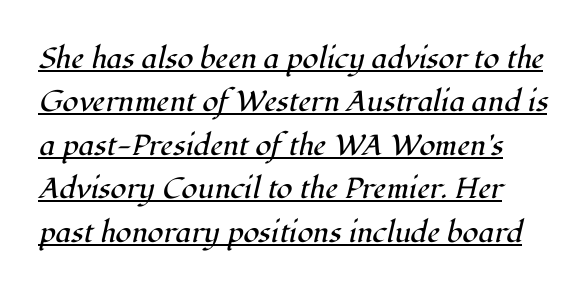
{"serif": "yes", "italic": "yes", "lean": "right", "slant_degrees": 12, "bold": "no", "weight": "regular", "width": "normal", "stroke_contrast": "high", "x_height": "medium", "monospaced": "no", "underline": "yes", "line_spacing": "normal", "line_spacing_ratio": 1.5, "letter_spacing": "normal", "letter_spacing_em": 0.0, "glyph_px": 29}
